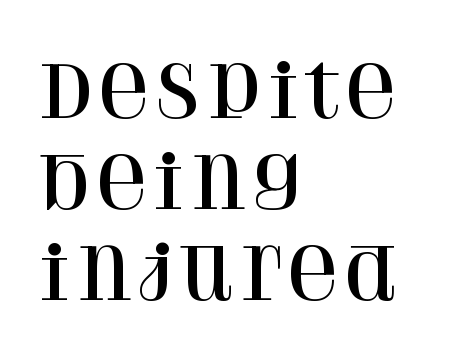
Varying glyph widths throughout — classic text-font behaviour. The passage shown stacks its lines at a standard gap. Regarding serifs, this sample has them. No word sits above an underline. A student would call this left alignment; a typographer would say flush left, rag right.
